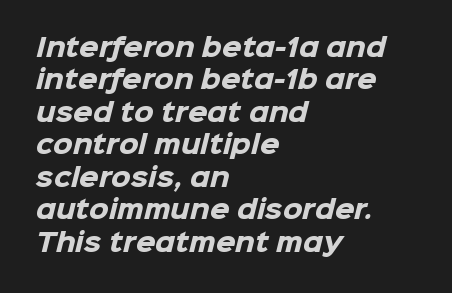
The image shows 25 px bold type; set left-aligned, normal line spacing (1.3x), normal letter spacing, not underlined.
